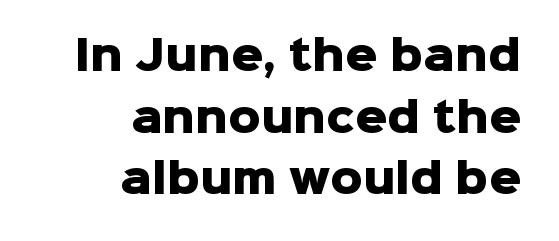
The typography opts for an upright posture over an oblique one. Looks like regular typesetting: each glyph gets only the width it needs. The font family rendered here belongs to the sans-serif group. Decoration check: the copy has no underline. Chunky letters — that's bold for sure.
